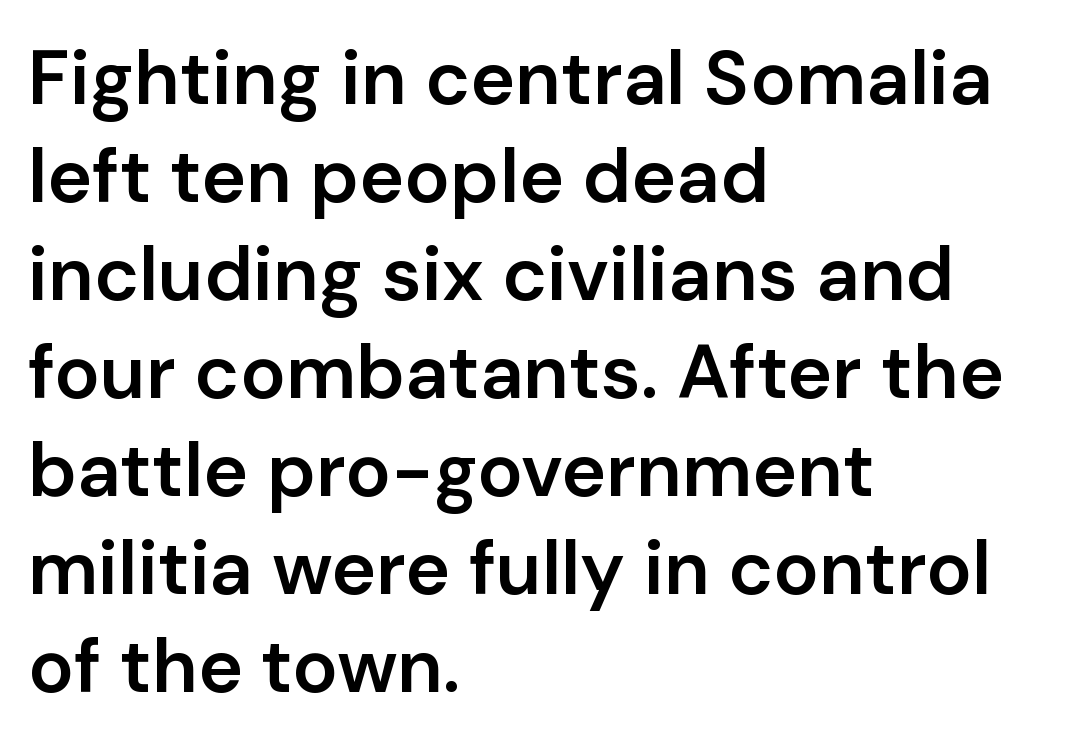
{"serif": "no", "italic": "no", "bold": "semi", "weight": "semibold", "width": "normal", "stroke_contrast": "low", "x_height": "medium", "monospaced": "no", "underline": "no", "align": "left", "line_spacing": "normal", "line_spacing_ratio": 1.29, "letter_spacing": "normal", "letter_spacing_em": 0.0, "glyph_px": 76}
